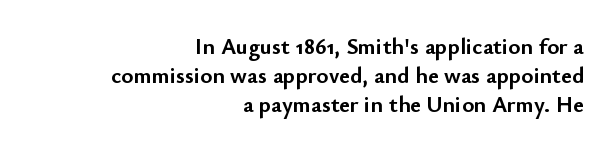
The foot of each line stays bare and open. The strokes are fattened all the way to bold. This is roman type, the default non-slanted kind. There is no visible air inserted between adjacent glyphs.
